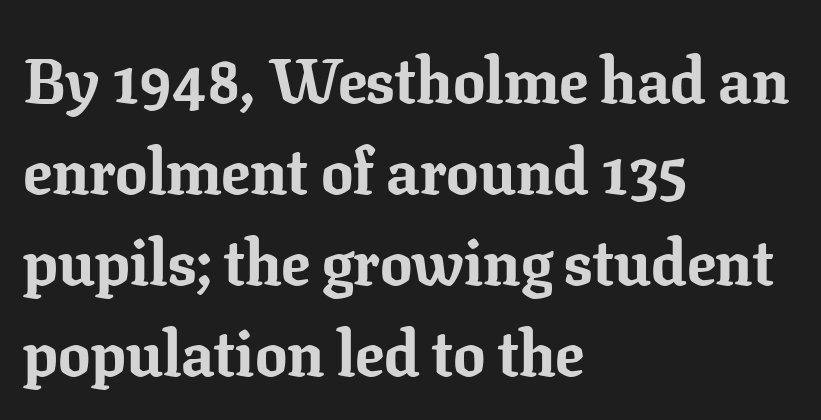
Q: Is the text bold? A: Yes.
Q: Is the text italic (slanted)? A: No, it is upright.
Q: Is the typeface a serif or a sans-serif typeface? A: Serif.
Q: Is the text underlined? A: No.
Q: How is the paragraph aligned? A: Left-aligned.
Q: Is the spacing between letters normal or unusually wide? A: Normal.
Q: Is the spacing between lines tight, normal or loose? A: Normal.
Q: Width (condensed, normal, or wide)? A: Normal.
Q: Stroke contrast? A: Low.
Q: x-height? A: Medium.
Q: Monospaced? A: No.
